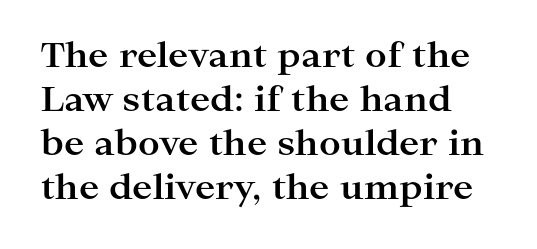
The image shows 34 px bold, wide serif type, upright; set normal line spacing (1.29x), normal letter spacing, not underlined; high stroke contrast and a medium x-height.
